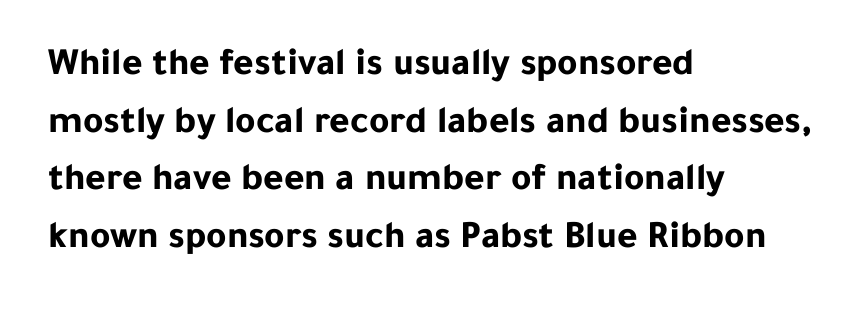
The image shows 39 px bold sans-serif type, upright; set left-aligned, normal line spacing (1.48x), normal letter spacing, not underlined; low stroke contrast and a medium x-height.
